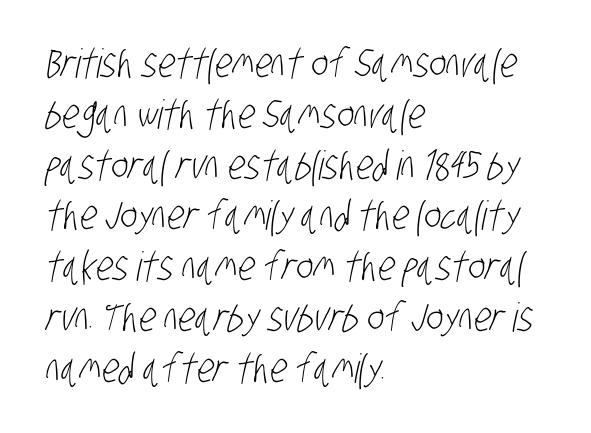
{"serif": "no", "bold": "no", "weight": "light", "width": "condensed", "stroke_contrast": "low", "x_height": "large", "monospaced": "no", "underline": "no", "align": "left", "line_spacing": "normal", "line_spacing_ratio": 1.27, "letter_spacing": "normal", "letter_spacing_em": 0.0, "glyph_px": 40}
